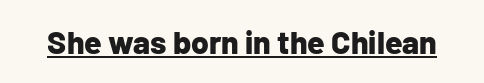
The image shows 32 px bold sans-serif type, upright; set normal letter spacing, underlined; low stroke contrast and a medium x-height.
